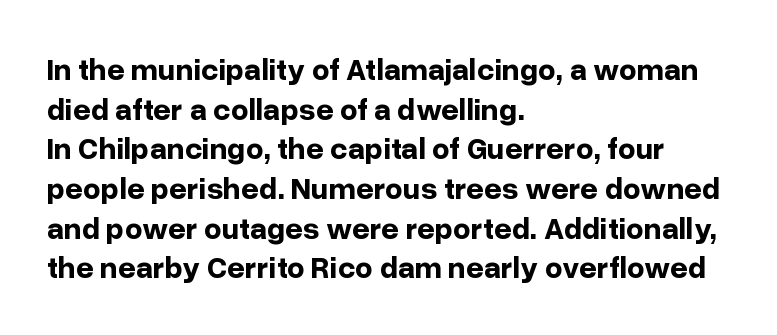
Q: Is the text bold? A: Yes.
Q: Is the text italic (slanted)? A: No, it is upright.
Q: Is the typeface a serif or a sans-serif typeface? A: Sans-serif.
Q: Is the text underlined? A: No.
Q: How is the paragraph aligned? A: Left-aligned.
Q: Is the spacing between letters normal or unusually wide? A: Normal.
Q: Is the spacing between lines tight, normal or loose? A: Normal.
Q: Width (condensed, normal, or wide)? A: Normal.
Q: Stroke contrast? A: Low.
Q: x-height? A: Medium.
Q: Monospaced? A: No.
